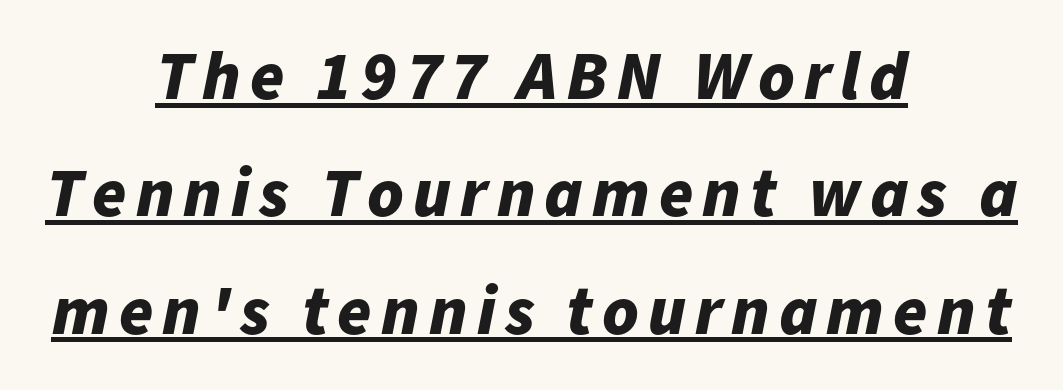
The image shows 69 px bold type, italic (leaning right); set centered, normal line spacing (1.7x), underlined; low stroke contrast and a medium x-height.
